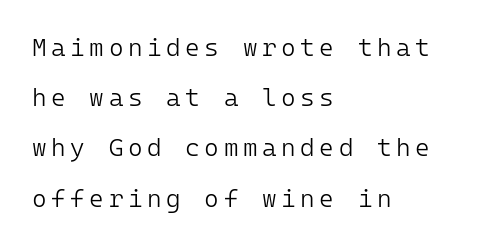
{"italic": "no", "bold": "no", "underline": "no", "align": "left", "line_spacing": "loose", "line_spacing_ratio": 2.01, "glyph_px": 25}
